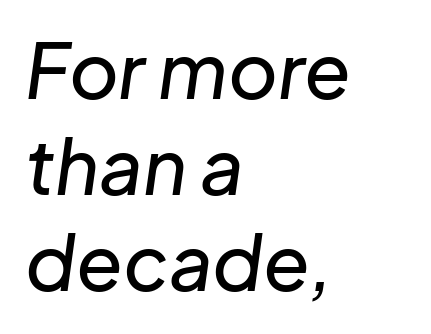
Q: Is the text italic (slanted)? A: Yes, it leans right by about 8 degrees.
Q: Is the text underlined? A: No.
Q: How is the paragraph aligned? A: Left-aligned.
Q: Is the spacing between letters normal or unusually wide? A: Normal.
Q: Is the spacing between lines tight, normal or loose? A: Normal.
Q: Width (condensed, normal, or wide)? A: Normal.
Q: Stroke contrast? A: Low.
Q: x-height? A: Medium.
Q: Monospaced? A: No.
